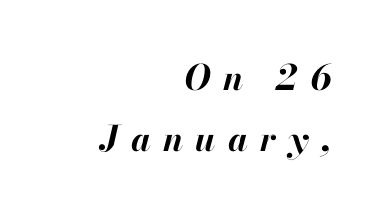
The image shows 35 px bold type, italic (leaning right); set right-aligned, line spacing 1.74x, unusually wide letter spacing (+0.35 em), not underlined; high stroke contrast and a small x-height.
